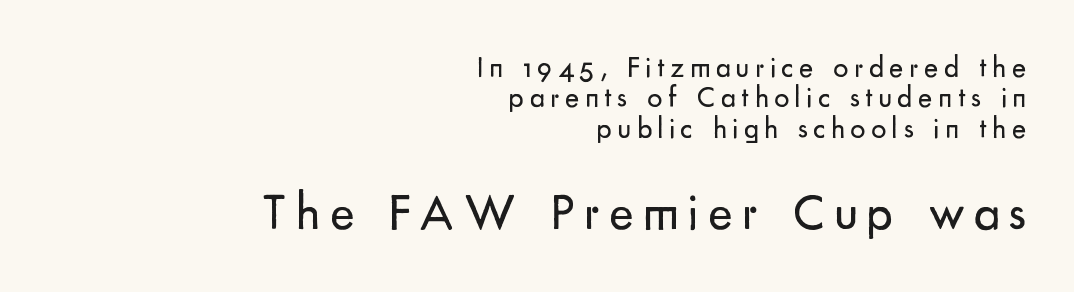
The image shows 52 px regular-weight sans-serif type, upright; set right-aligned, tight line spacing (1.01x), not underlined; the second (bottom) block is 1.73x larger; low stroke contrast and a small x-height.
